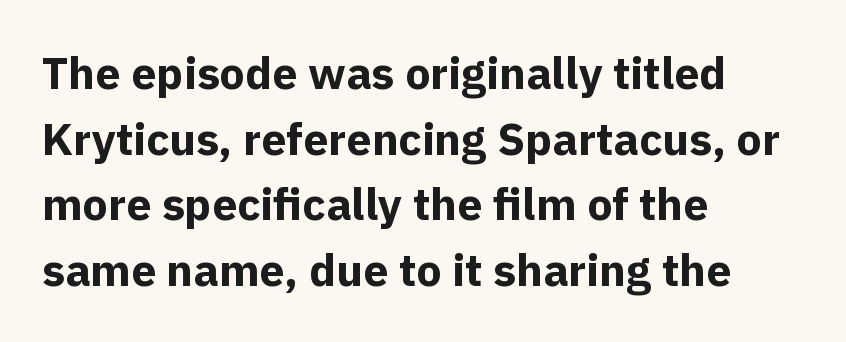
The image shows 45 px bold sans-serif type, upright; set left-aligned, normal line spacing (1.46x), normal letter spacing, not underlined; a medium x-height.
